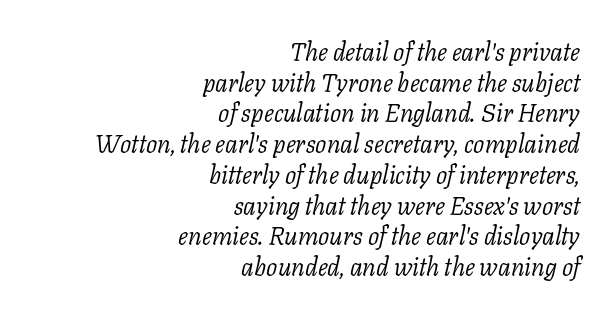
Underline: absent. Observe the ordinary spacing: letters are neighbours, not strangers. If you drew a line through each stem, it would be angled. Every row of glyphs terminates at an identical x-position on the right.
